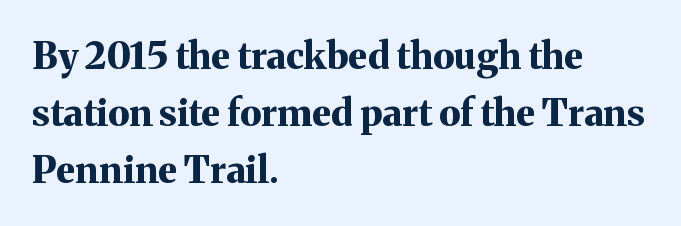
{"serif": "yes", "italic": "no", "bold": "yes", "weight": "bold", "width": "normal", "stroke_contrast": "medium", "x_height": "medium", "monospaced": "no", "underline": "no", "align": "left", "line_spacing": "normal", "line_spacing_ratio": 1.54, "letter_spacing": "normal", "letter_spacing_em": 0.0, "glyph_px": 37}
